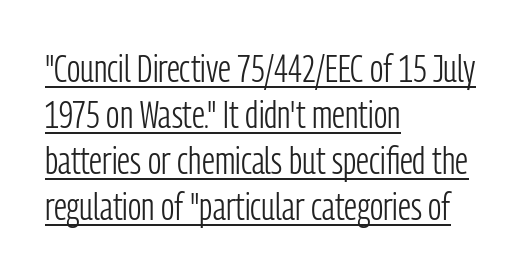
{"serif": "no", "italic": "no", "bold": "no", "weight": "light", "width": "condensed", "stroke_contrast": "low", "x_height": "medium", "monospaced": "no", "underline": "yes", "align": "left", "line_spacing_ratio": 1.21, "letter_spacing": "normal", "letter_spacing_em": 0.0, "glyph_px": 38}
